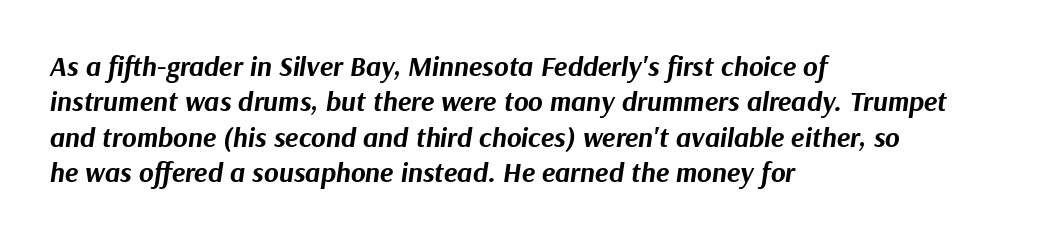
The image shows 28 px bold type, italic (leaning right); set left-aligned, normal line spacing (1.26x), normal letter spacing, not underlined; medium stroke contrast and a medium x-height.
